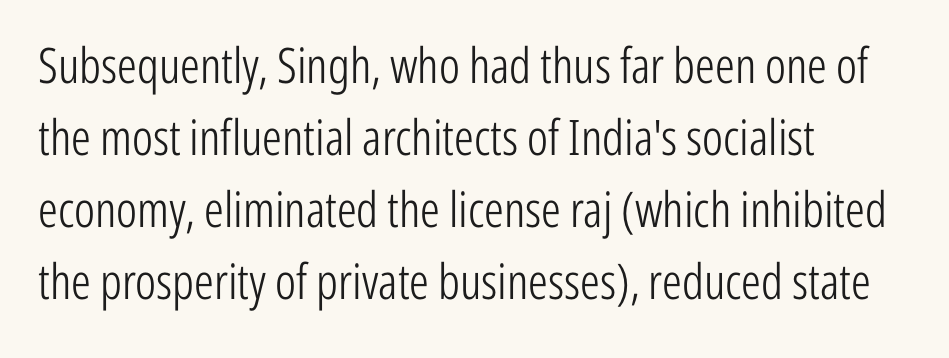
The image shows 49 px light, condensed sans-serif type, upright; set left-aligned, normal line spacing (1.47x), normal letter spacing, not underlined; low stroke contrast and a medium x-height.
